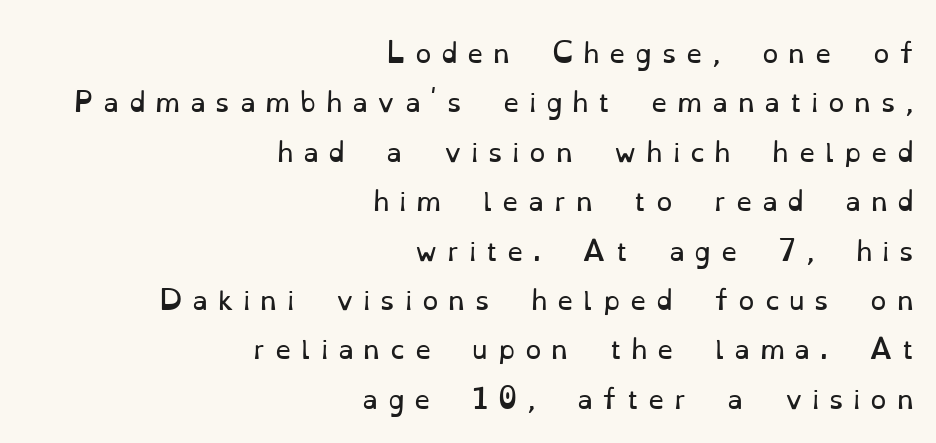
{"italic": "no", "bold": "no", "underline": "no", "align": "right", "line_spacing": "loose", "line_spacing_ratio": 1.9, "letter_spacing": "wide", "letter_spacing_em": 0.37, "glyph_px": 26}
